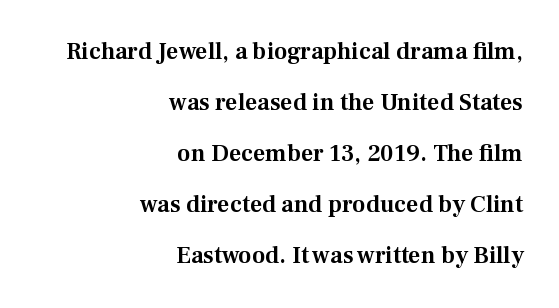
A bare baseline throughout the passage. The letters sit at their default tracking, neither squeezed nor spread. A typesetter would mark this as roman, not italic. Is the block centered? No — it sits flush against the right margin. Honestly, the rows look like they've been pulled way apart.
